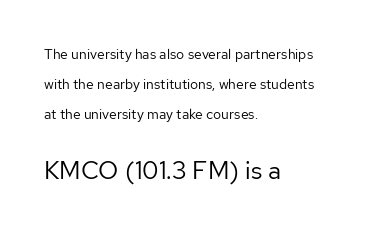
The image shows 25 px text type, upright; set left-aligned, loose line spacing (2.13x), normal letter spacing, not underlined; the second (bottom) block is 1.79x larger.
